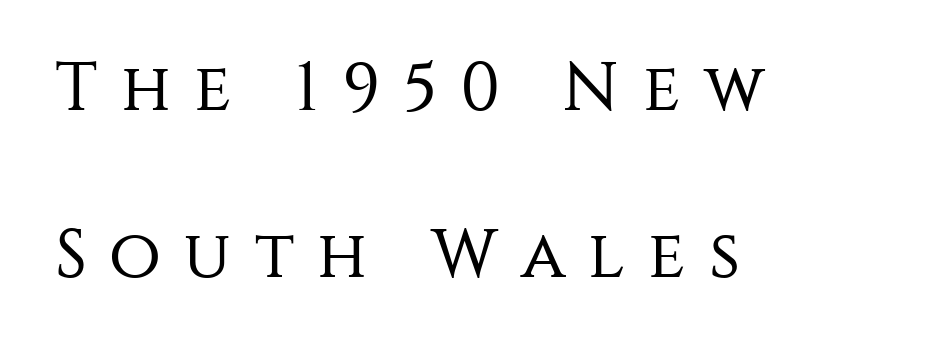
The vertical gap from one line to the next is large. The rag falls on the right side of this text block. Nope, not italic — everything's standing straight. The tracking reads as deliberately expanded to a designer's eye.
